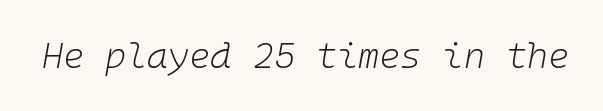
The image shows 36 px light type, italic (leaning right), monospaced; set normal letter spacing, not underlined; low stroke contrast and a medium x-height.
